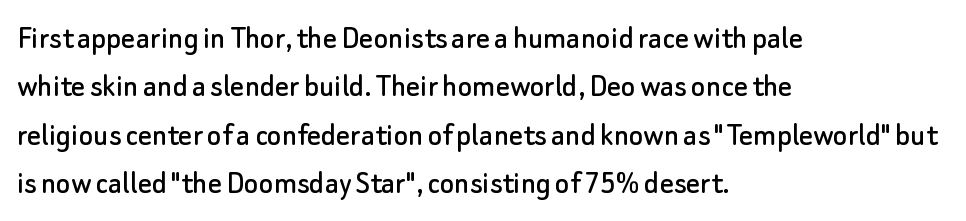
Q: Is the text italic (slanted)? A: No, it is upright.
Q: Is the typeface a serif or a sans-serif typeface? A: Sans-serif.
Q: Is the text underlined? A: No.
Q: How is the paragraph aligned? A: Left-aligned.
Q: Is the spacing between letters normal or unusually wide? A: Normal.
Q: Is the spacing between lines tight, normal or loose? A: Normal.
Q: Width (condensed, normal, or wide)? A: Normal.
Q: Stroke contrast? A: Low.
Q: x-height? A: Small.
Q: Monospaced? A: No.
